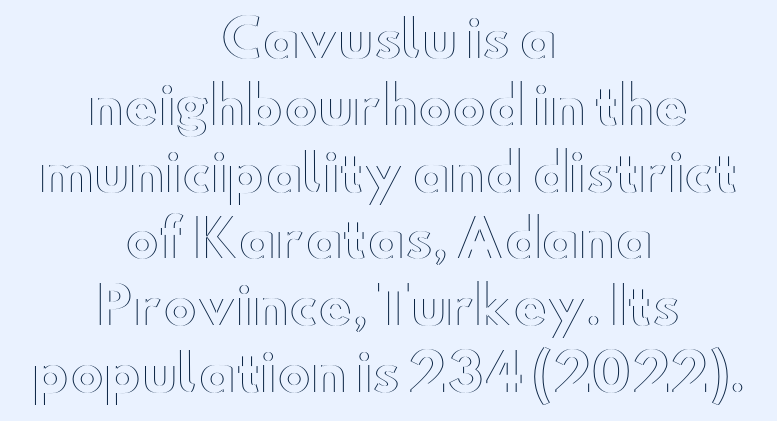
The image shows 51 px wide type, upright; set centered, normal line spacing (1.31x), normal letter spacing, not underlined; a small x-height.
